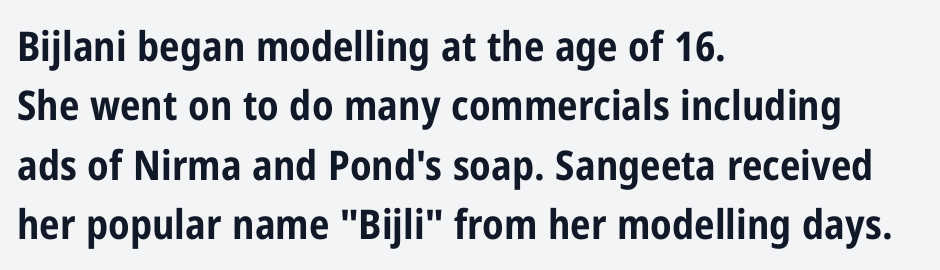
{"serif": "no", "italic": "no", "bold": "yes", "weight": "bold", "width": "condensed", "stroke_contrast": "low", "x_height": "medium", "monospaced": "no", "underline": "no", "align": "left", "line_spacing": "normal", "line_spacing_ratio": 1.45, "letter_spacing": "normal", "letter_spacing_em": 0.0, "glyph_px": 41}
